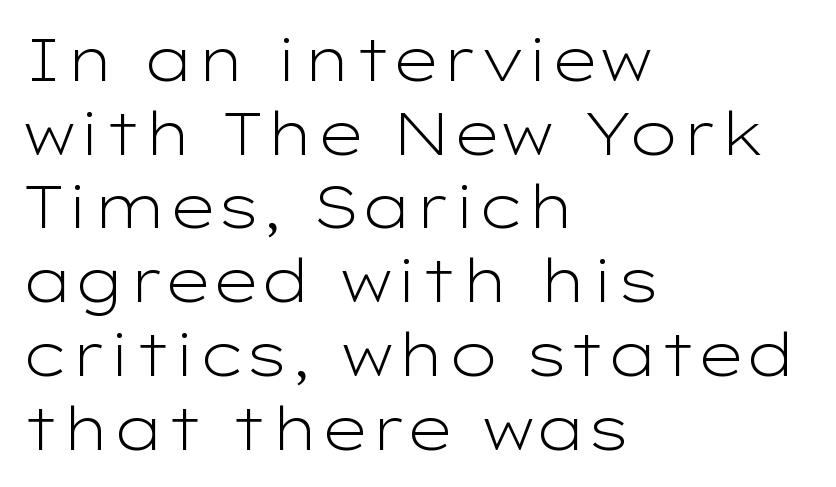
{"serif": "no", "italic": "no", "bold": "no", "weight": "light", "width": "wide", "stroke_contrast": "low", "x_height": "medium", "monospaced": "no", "underline": "no", "align": "left", "line_spacing": "normal", "line_spacing_ratio": 1.25, "letter_spacing": "normal", "letter_spacing_em": 0.0, "glyph_px": 59}
